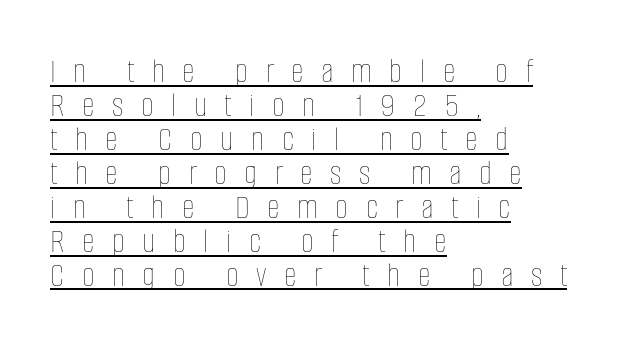
Alignment: flush left. The lines are packed closely together with very little leading. The tracking jumps out immediately: characters are airy and widely separated. This sample has the flowing, uneven cadence of proportional lettering.
